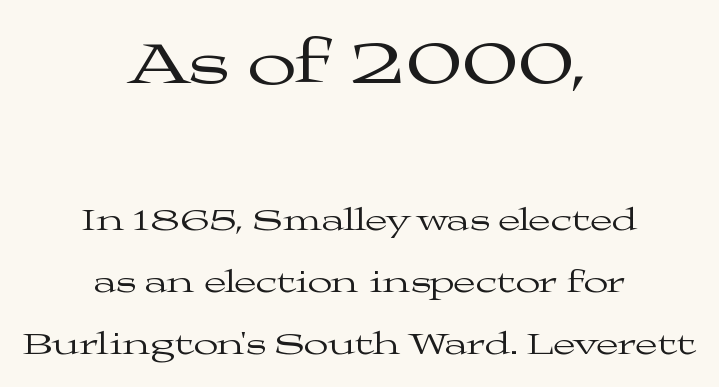
The image shows 65 px regular-weight, wide serif type, upright; set centered, loose line spacing (1.94x), normal letter spacing, not underlined; the first (top) block is 2.03x larger; medium stroke contrast and a medium x-height.
